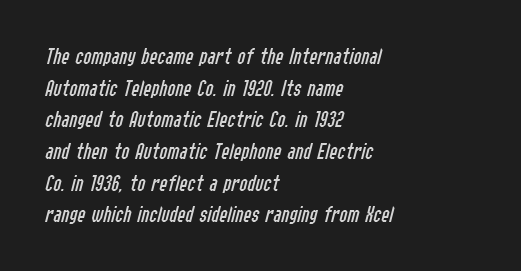
{"italic": "yes", "lean": "right", "slant_degrees": 14, "bold": "no", "underline": "no", "align": "left", "line_spacing": "normal", "line_spacing_ratio": 1.32, "letter_spacing": "normal", "letter_spacing_em": 0.0, "glyph_px": 24}
